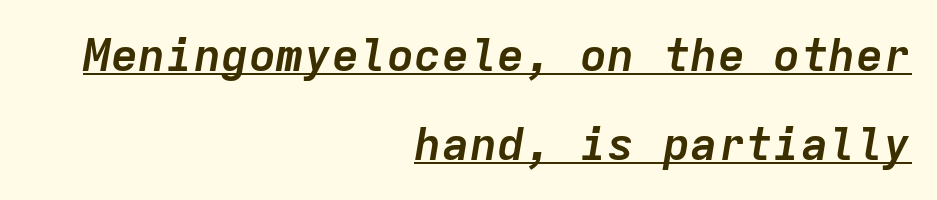
Visually the block forms a straight wall on the right and a jagged coastline on the left. How heavy is the stroke? Heavy — this is a bold. Is there an underline? Yes — a line sits under the letters. Think of a typewriter: that constant character pitch is what you see here. Airy leading. Quick note: italic.
